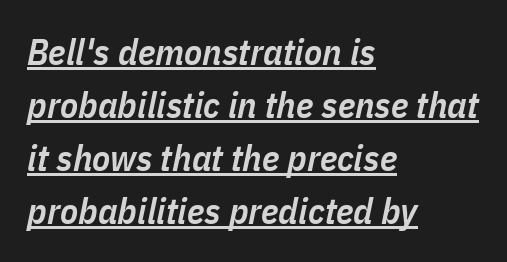
How would I describe the line gaps? Plain and ordinary. The passage shown is typed in a proportional face where columns would drift. Compared with an ordinary text face, these strokes are moderately heavier — a semibold. The passage shown is underscored from start to finish. In CSS terms this would be text-align: left.
